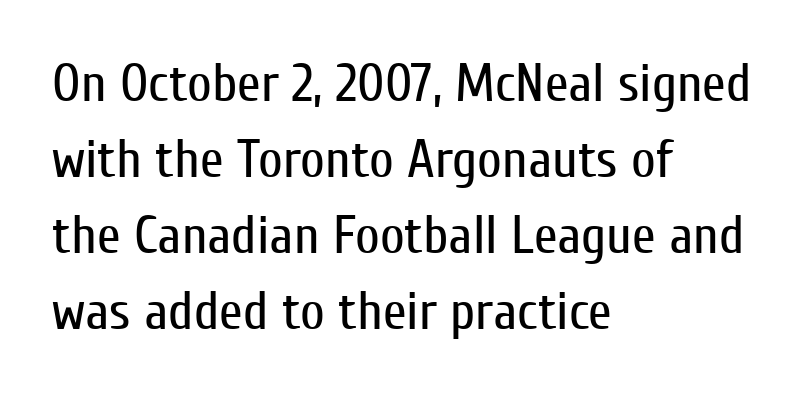
Reading down the block, your eye returns to a fixed left position each line. Between one letter and the next there's only the usual sliver of space. Counters stay open thanks to moderate or lighter strokes. What kind of face is this? One without serifs — a sans. Each letter keeps its own natural width here, so spacing adapts to shape. Italic: no, the glyphs are upright roman.
